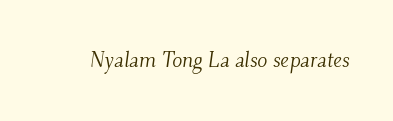
{"italic": "yes", "lean": "right", "slant_degrees": 9, "bold": "no", "underline": "no", "letter_spacing": "normal", "letter_spacing_em": 0.0, "glyph_px": 21}
